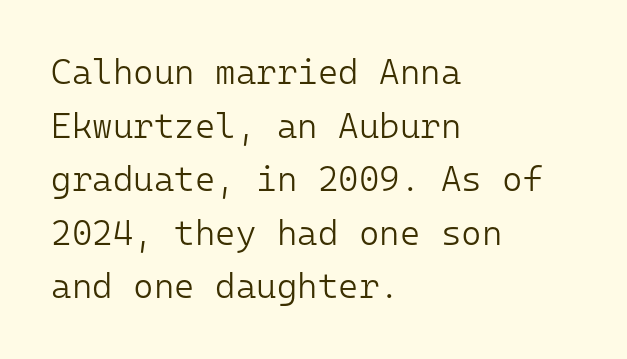
The letterforms sit shoulder to shoulder at normal distance. The face used here is monospaced, like something from a code editor. Is there any slant? The stems are plumb. The rows are spaced the way most documents space them.
